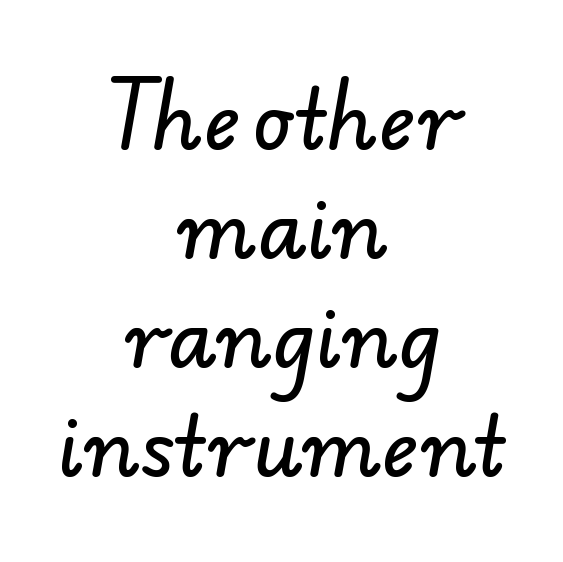
The image shows 79 px sans-serif type; set centered, normal line spacing (1.38x), normal letter spacing, not underlined; low stroke contrast and a small x-height.
